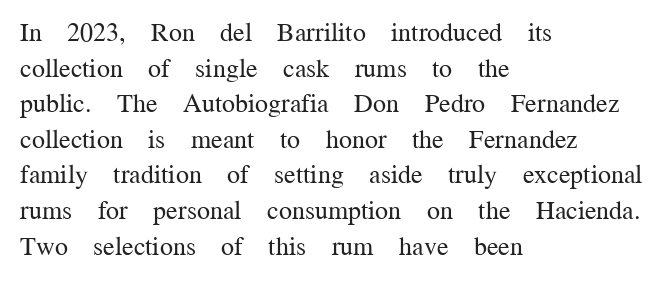
Q: Is the text bold? A: No.
Q: Is the text italic (slanted)? A: No, it is upright.
Q: Is the text underlined? A: No.
Q: How is the paragraph aligned? A: Left-aligned.
Q: Is the spacing between letters normal or unusually wide? A: Normal.
Q: Is the spacing between lines tight, normal or loose? A: Normal.
